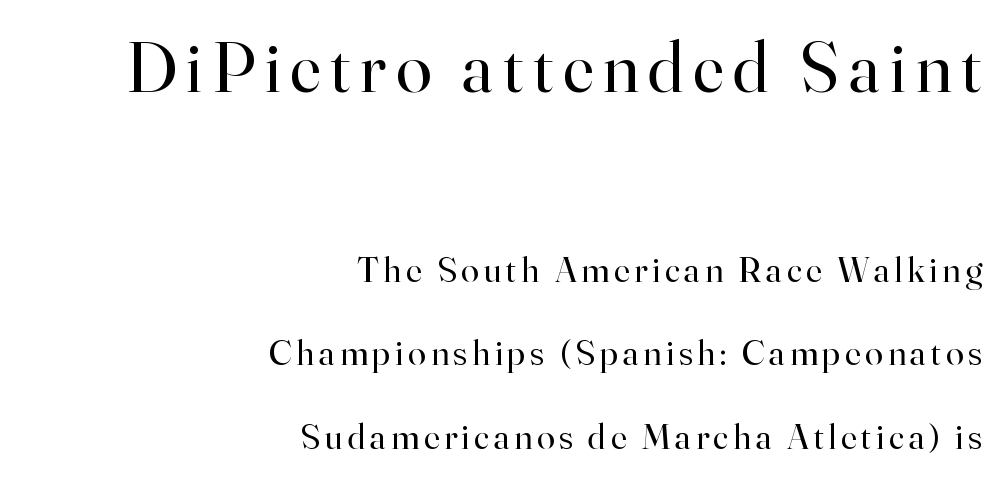
The image shows 72 px regular-weight serif type, upright; set right-aligned, loose line spacing (2.32x), not underlined; the first (top) block is 2.0x larger; high stroke contrast and a small x-height.
